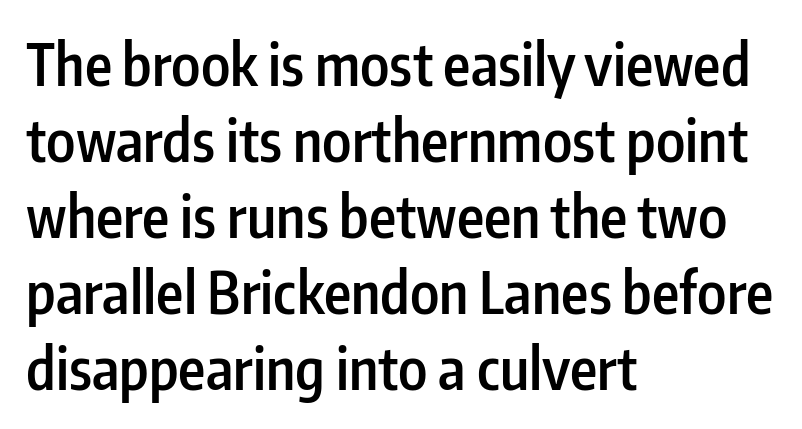
{"serif": "no", "italic": "no", "bold": "semi", "weight": "semibold", "width": "condensed", "stroke_contrast": "low", "x_height": "medium", "monospaced": "no", "underline": "no", "align": "left", "line_spacing": "normal", "line_spacing_ratio": 1.31, "letter_spacing": "normal", "letter_spacing_em": 0.0, "glyph_px": 58}
